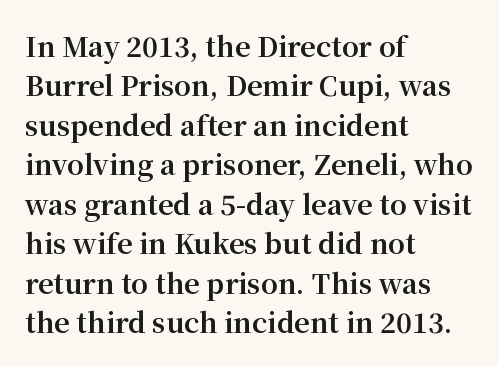
Q: Is the text bold? A: Yes.
Q: Is the text italic (slanted)? A: No, it is upright.
Q: Is the text underlined? A: No.
Q: How is the paragraph aligned? A: Left-aligned.
Q: Is the spacing between letters normal or unusually wide? A: Normal.
Q: Is the spacing between lines tight, normal or loose? A: Normal.
